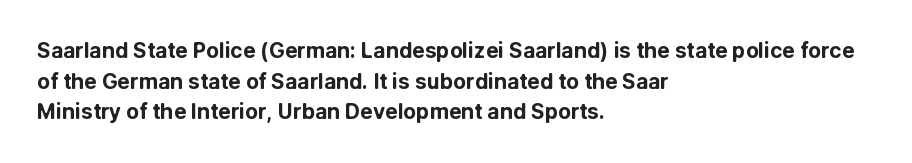
{"italic": "no", "bold": "yes", "underline": "no", "align": "left", "line_spacing": "normal", "line_spacing_ratio": 1.46, "letter_spacing": "normal", "letter_spacing_em": 0.0, "glyph_px": 21}
